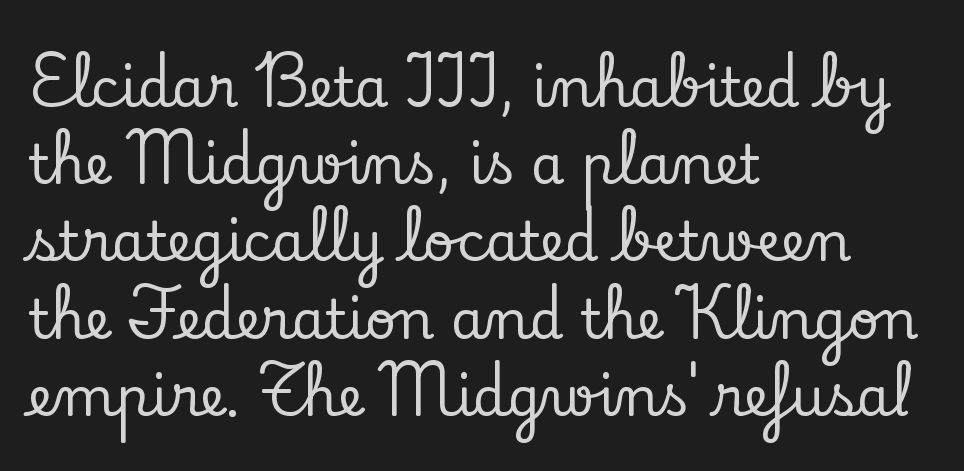
The passage shown has conventional tracking throughout. The rendering uses natural spacing where letterforms have individual widths. Caption: multi-line text, flush left, ragged right. A roman cut, with each character standing at attention. Look at the bottom of the vertical strokes: they flare into serifs here.
